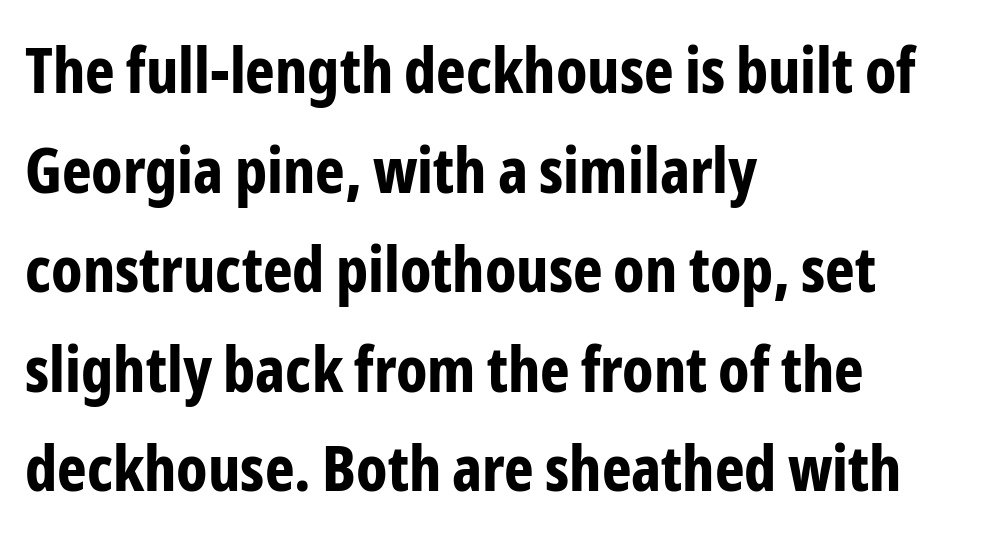
Students, this is bold: see how much ink each stroke carries. The specimen omits any rule beneath the text block's lines. The rendering uses a moderate line-height, typical for paragraphs. The type family on display is of the sans-serif kind. The horizontal fit of the characters is conventional and even. Here the designer chose a conventional face with non-uniform glyph widths.
